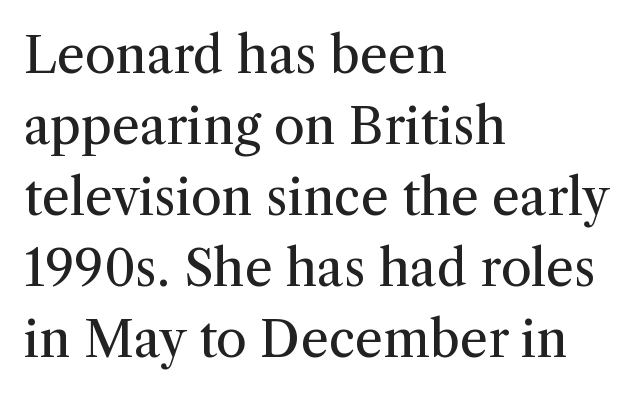
The image shows 50 px regular-weight serif type, upright; set left-aligned, normal line spacing (1.42x), normal letter spacing, not underlined; medium stroke contrast and a medium x-height.
